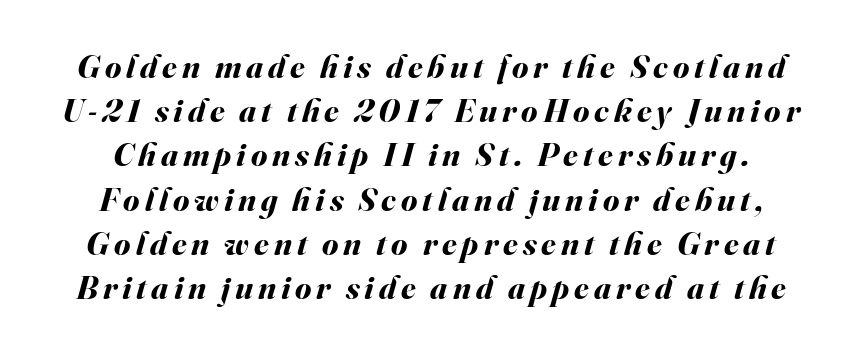
The image shows 33 px bold type, italic (leaning right); set normal line spacing (1.34x), not underlined; medium stroke contrast and a small x-height.
